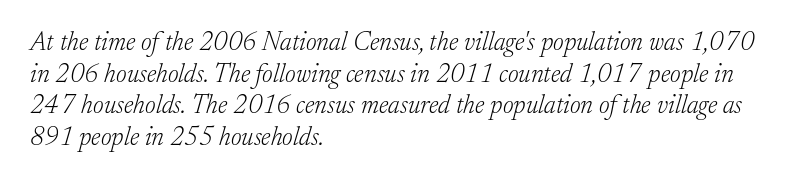
{"italic": "yes", "lean": "right", "slant_degrees": 17, "bold": "no", "underline": "no", "align": "left", "line_spacing_ratio": 1.22, "letter_spacing": "normal", "letter_spacing_em": 0.0, "glyph_px": 26}
